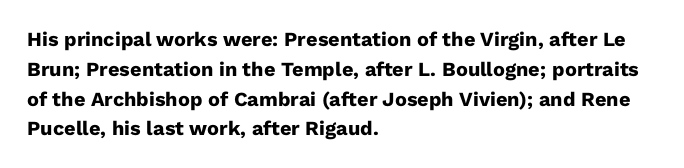
Q: Is the text bold? A: Yes.
Q: Is the text italic (slanted)? A: No, it is upright.
Q: Is the text underlined? A: No.
Q: How is the paragraph aligned? A: Left-aligned.
Q: Is the spacing between letters normal or unusually wide? A: Normal.
Q: Is the spacing between lines tight, normal or loose? A: Normal.
